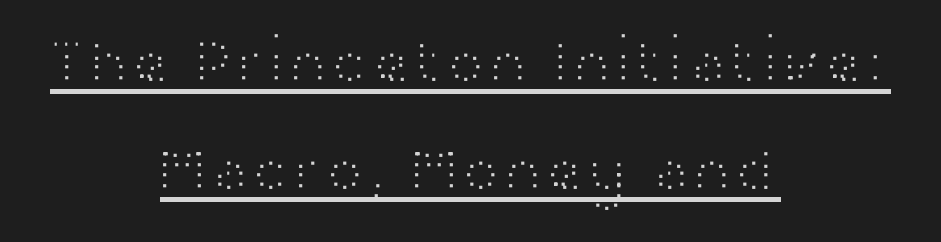
The image shows 63 px light, wide sans-serif type, upright; set centered, line spacing 1.71x, normal letter spacing, underlined; high stroke contrast and a medium x-height.
